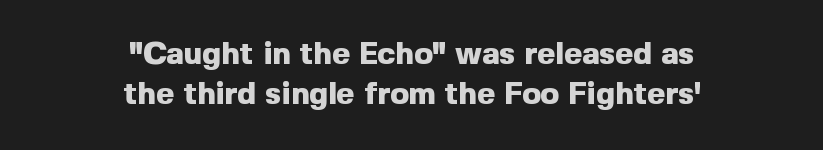
Q: Is the text bold? A: Yes.
Q: Is the text italic (slanted)? A: No, it is upright.
Q: Is the typeface a serif or a sans-serif typeface? A: Sans-serif.
Q: Is the text underlined? A: No.
Q: How is the paragraph aligned? A: Centered.
Q: Is the spacing between letters normal or unusually wide? A: Normal.
Q: Is the spacing between lines tight, normal or loose? A: Normal.
Q: Width (condensed, normal, or wide)? A: Normal.
Q: x-height? A: Medium.
Q: Monospaced? A: No.
